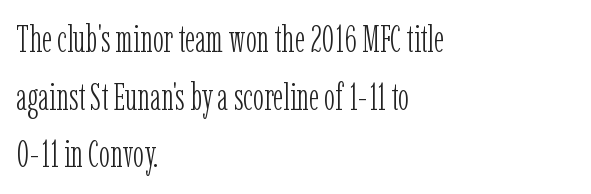
These lines are composed in type with serifs. The face used here is rendered with its standard letterfit. The rows are spaced the way most documents space them. One-word summary of the alignment: left. Designer's note — italics off, roman on.
